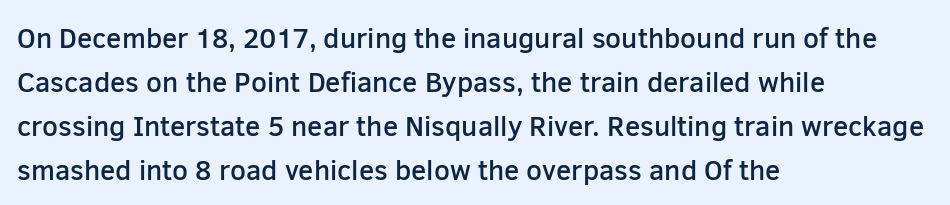
The rendering uses a semibold face; strokes are thickened but not to full bold. Each word holds together tightly as a unit, with standard inter-letter gaps. One glance says typical: line gaps are just what's usual. Casual observation: everything's shoved over to the left.
